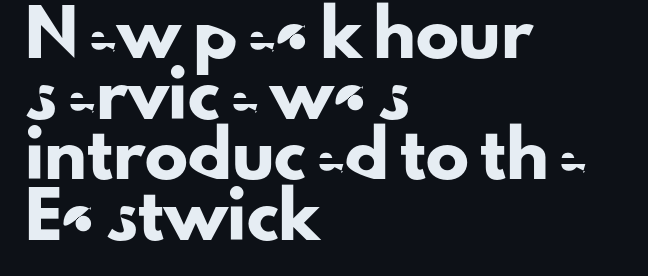
Unlike a traditional serif, this face leaves its strokes unadorned. Any mark beneath the type? The region is blank. A student would call this left alignment; a typographer would say flush left, rag right. Nobody touched the tracking dial on this one. This sample uses an upright cut, with every glyph sitting square on the baseline.
